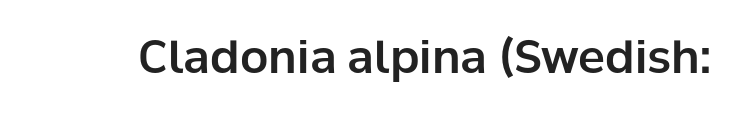
Examine the stroke ends and you'll find no serifs. The letters sit at their default tracking, neither squeezed nor spread. A typesetter would call this proportional, since set widths differ per character. Vertical strokes here are truly vertical. Underlining? Definitely not there.
